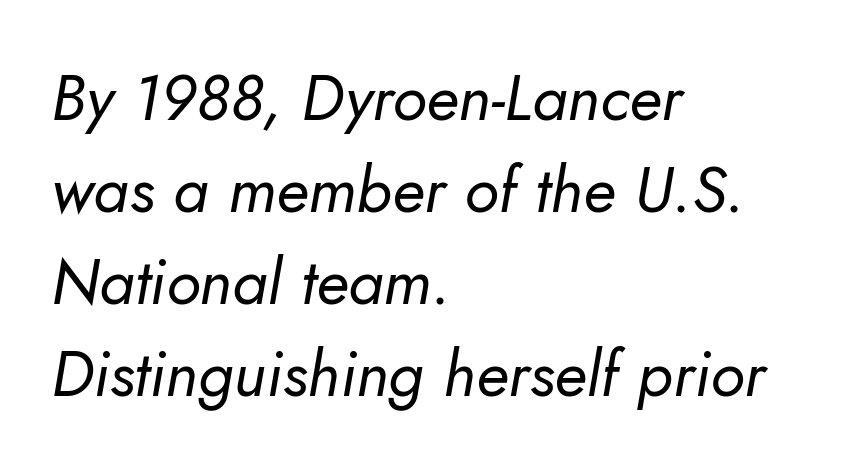
The rendering uses natural spacing where letterforms have individual widths. Any mark beneath the type? The region is blank. One-word summary of the alignment: left. The letters look calm and open, with moderate or lighter stems. The text carries the slant typical of an italic or oblique font.
